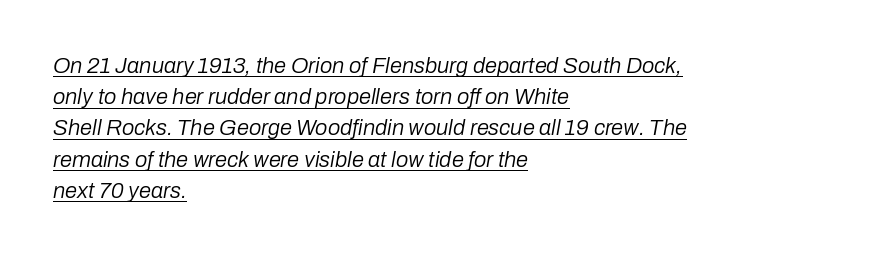
The image shows 22 px text type, italic (leaning right); set left-aligned, normal line spacing (1.42x), normal letter spacing, underlined.
